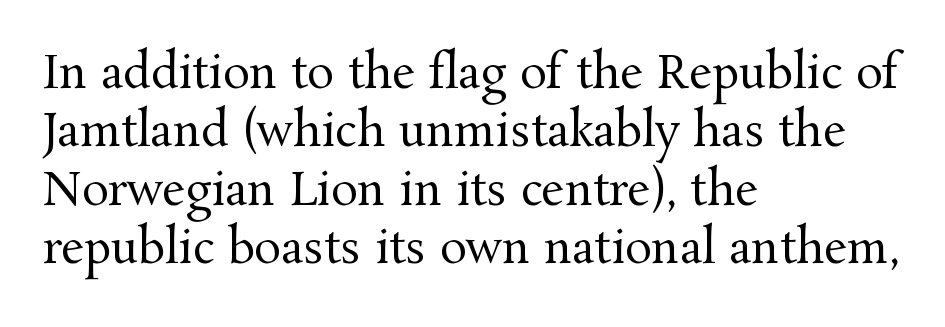
Q: Is the text bold? A: No.
Q: Is the text italic (slanted)? A: No, it is upright.
Q: Is the typeface a serif or a sans-serif typeface? A: Serif.
Q: Is the text underlined? A: No.
Q: How is the paragraph aligned? A: Left-aligned.
Q: Is the spacing between letters normal or unusually wide? A: Normal.
Q: Is the spacing between lines tight, normal or loose? A: Normal.
Q: Width (condensed, normal, or wide)? A: Normal.
Q: Stroke contrast? A: Medium.
Q: x-height? A: Medium.
Q: Monospaced? A: No.
